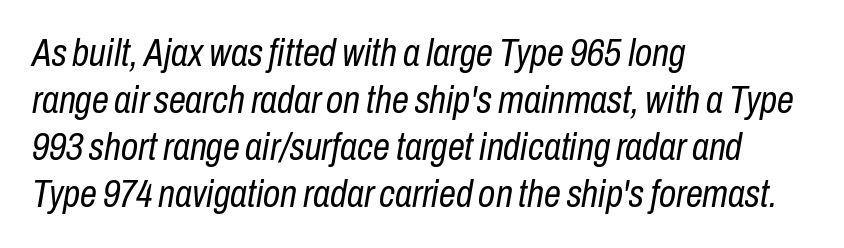
{"italic": "yes", "lean": "right", "slant_degrees": 10, "bold": "no", "weight": "regular", "width": "condensed", "stroke_contrast": "low", "x_height": "medium", "monospaced": "no", "underline": "no", "align": "left", "line_spacing_ratio": 1.24, "letter_spacing": "normal", "letter_spacing_em": 0.0, "glyph_px": 38}
